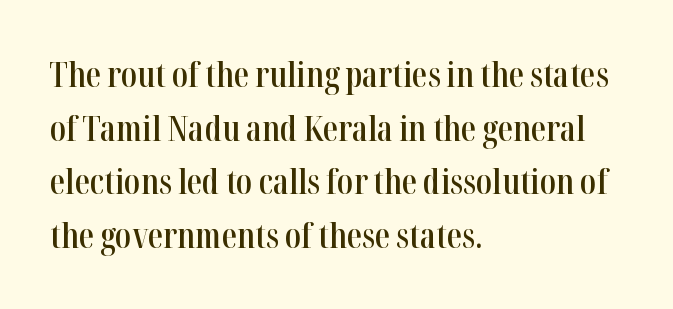
Q: Is the text bold? A: Semi-bold.
Q: Is the text italic (slanted)? A: No, it is upright.
Q: Is the typeface a serif or a sans-serif typeface? A: Serif.
Q: Is the text underlined? A: No.
Q: How is the paragraph aligned? A: Left-aligned.
Q: Is the spacing between letters normal or unusually wide? A: Normal.
Q: Is the spacing between lines tight, normal or loose? A: Normal.
Q: Width (condensed, normal, or wide)? A: Condensed.
Q: Stroke contrast? A: High.
Q: x-height? A: Medium.
Q: Monospaced? A: No.
